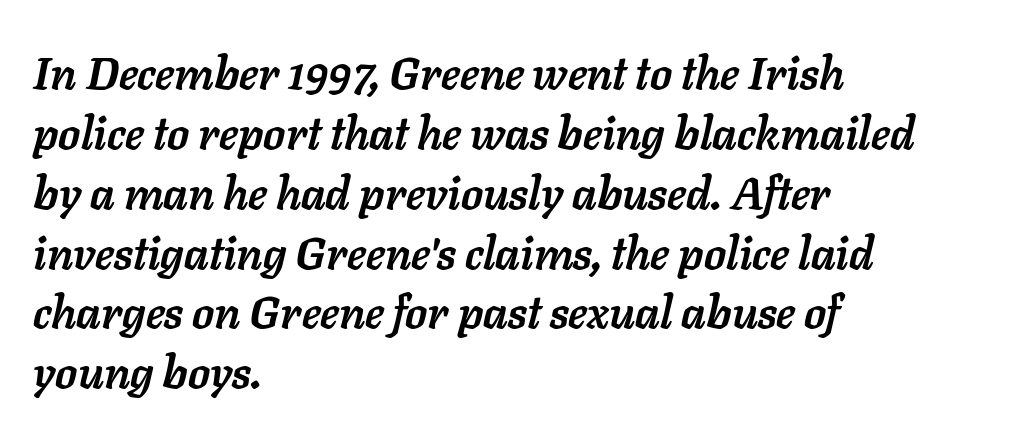
Q: Is the text bold? A: Yes.
Q: Is the text italic (slanted)? A: Yes, it leans right by about 11 degrees.
Q: Is the text underlined? A: No.
Q: How is the paragraph aligned? A: Left-aligned.
Q: Is the spacing between letters normal or unusually wide? A: Normal.
Q: Is the spacing between lines tight, normal or loose? A: Normal.
Q: Width (condensed, normal, or wide)? A: Normal.
Q: Stroke contrast? A: Low.
Q: x-height? A: Medium.
Q: Monospaced? A: No.
